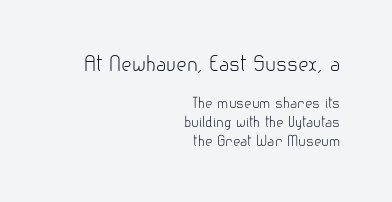
The image shows 20 px text type, upright; set right-aligned, normal line spacing (1.36x), normal letter spacing, not underlined; the first (top) block is 1.43x larger.
